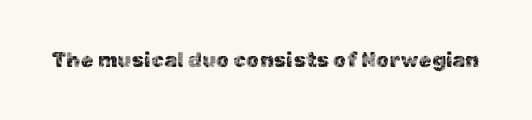
{"italic": "no", "underline": "no", "letter_spacing": "normal", "letter_spacing_em": 0.0, "glyph_px": 21}
